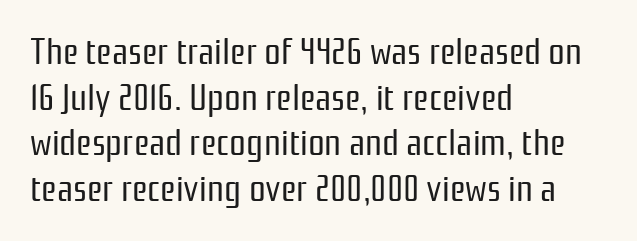
A bare baseline throughout the passage. Quick note: not italic, upright. This sample has the flowing, uneven cadence of proportional lettering. This sample uses a sans-serif face. Tracking here is standard; glyphs follow each other at the usual distance. Line starts are locked; line ends wander.
